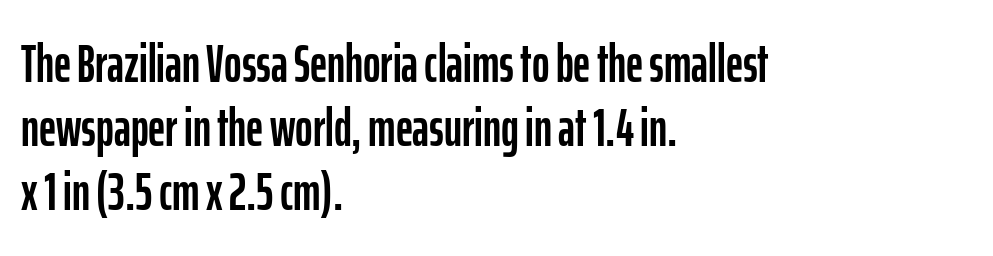
Unmarked baselines from the first word to the last. The horizontal fit of the characters is conventional and even. The letters stand upright; this is a roman face. This sample has the flowing, uneven cadence of proportional lettering. A classic flush-left, rag-right setting is used for this passage.
